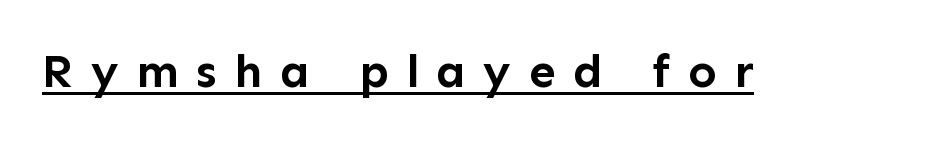
Q: Is the text bold? A: Yes.
Q: Is the text italic (slanted)? A: No, it is upright.
Q: Is the typeface a serif or a sans-serif typeface? A: Sans-serif.
Q: Is the text underlined? A: Yes.
Q: Is the spacing between letters normal or unusually wide? A: Unusually wide.
Q: Width (condensed, normal, or wide)? A: Normal.
Q: Stroke contrast? A: Low.
Q: x-height? A: Medium.
Q: Monospaced? A: No.
